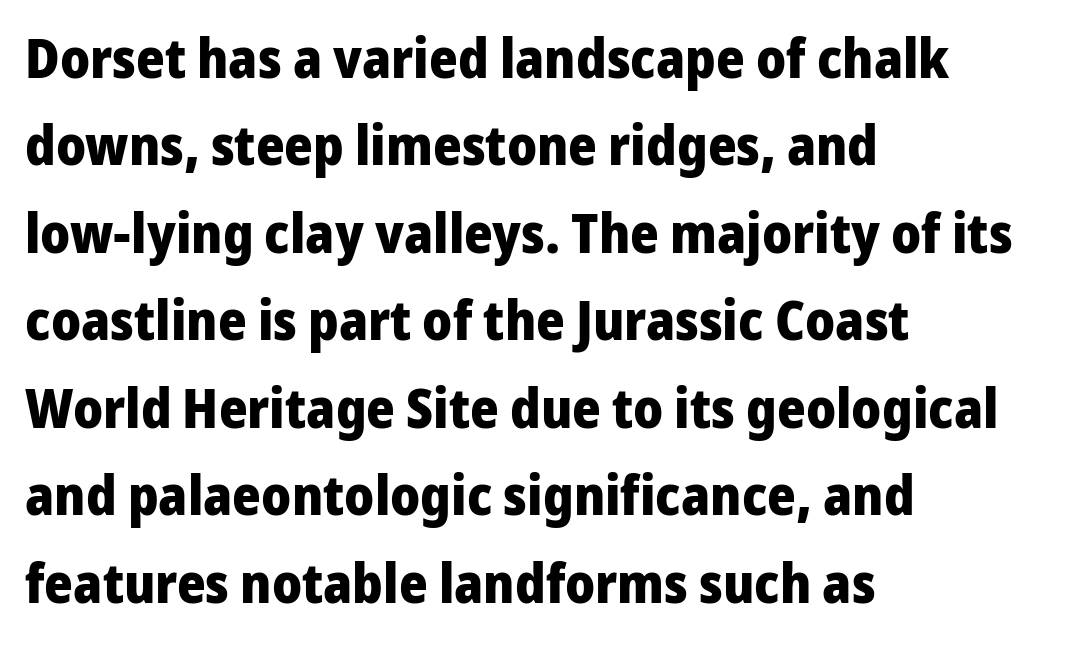
{"serif": "no", "italic": "no", "bold": "yes", "weight": "heavy", "width": "normal", "stroke_contrast": "low", "x_height": "medium", "monospaced": "no", "underline": "no", "align": "left", "line_spacing": "normal", "line_spacing_ratio": 1.59, "letter_spacing": "normal", "letter_spacing_em": 0.0, "glyph_px": 55}
